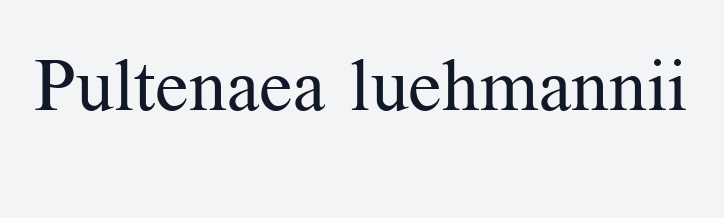
The space directly below the letters is spotless. Characters follow at the spacing the type designer built in. I'd call this a serif setting — the letters wear small feet. Posture: vertical. Bold? No — there's no thickening of the strokes. This sample has the flowing, uneven cadence of proportional lettering.
